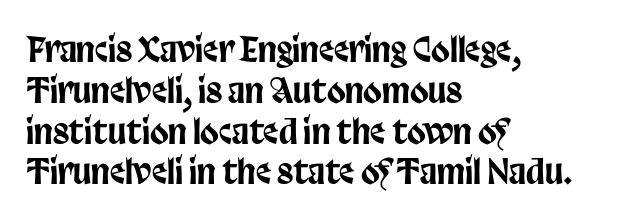
Q: Is the text italic (slanted)? A: No, it is upright.
Q: Is the typeface a serif or a sans-serif typeface? A: Sans-serif.
Q: Is the text underlined? A: No.
Q: How is the paragraph aligned? A: Left-aligned.
Q: Is the spacing between letters normal or unusually wide? A: Normal.
Q: Width (condensed, normal, or wide)? A: Condensed.
Q: Stroke contrast? A: Low.
Q: x-height? A: Large.
Q: Monospaced? A: No.
